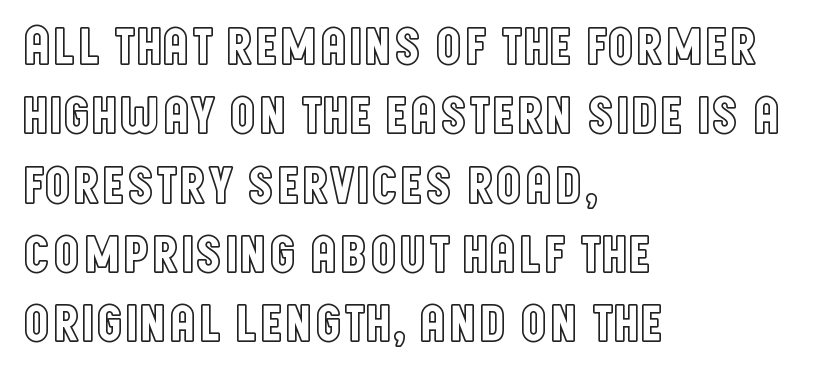
The image shows 55 px condensed type, upright; set left-aligned, normal line spacing (1.26x), normal letter spacing, not underlined; a large x-height.
